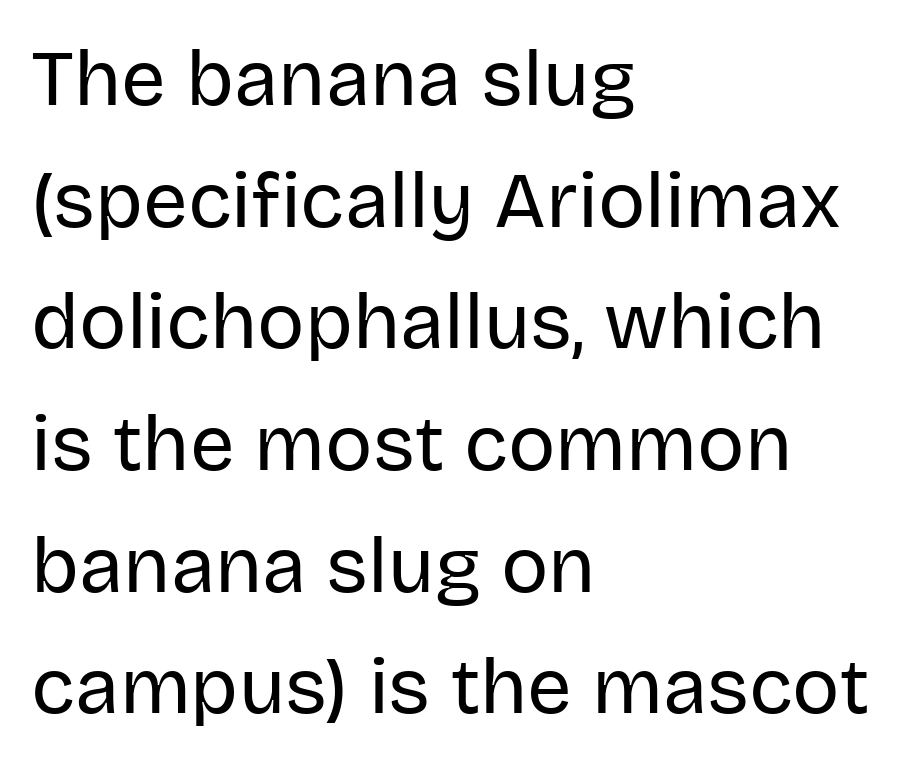
The image shows 79 px regular-weight sans-serif type, upright; set left-aligned, normal line spacing (1.54x), normal letter spacing, not underlined; low stroke contrast and a large x-height.
